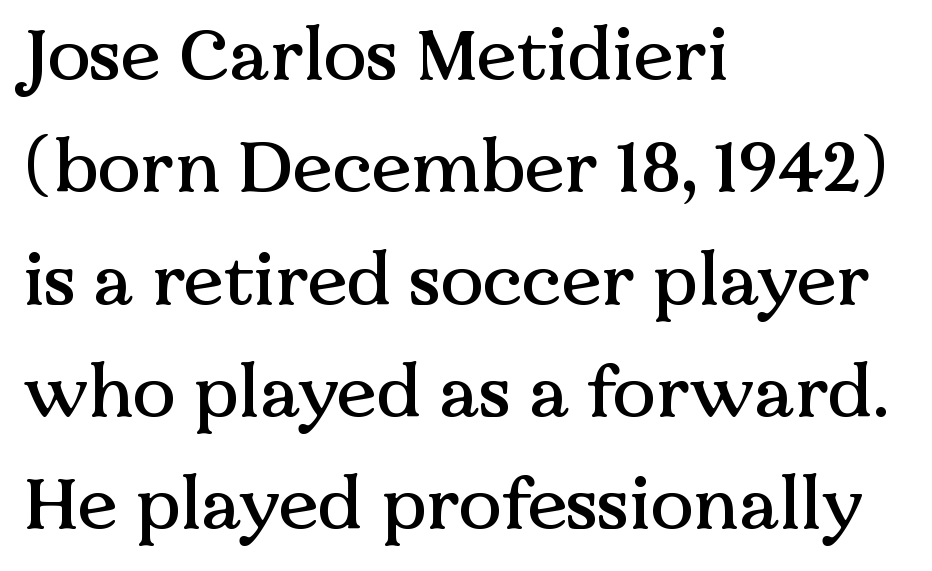
Q: Is the text italic (slanted)? A: No, it is upright.
Q: Is the typeface a serif or a sans-serif typeface? A: Serif.
Q: Is the text underlined? A: No.
Q: How is the paragraph aligned? A: Left-aligned.
Q: Is the spacing between letters normal or unusually wide? A: Normal.
Q: Is the spacing between lines tight, normal or loose? A: Normal.
Q: Width (condensed, normal, or wide)? A: Normal.
Q: Stroke contrast? A: Medium.
Q: x-height? A: Medium.
Q: Monospaced? A: No.
